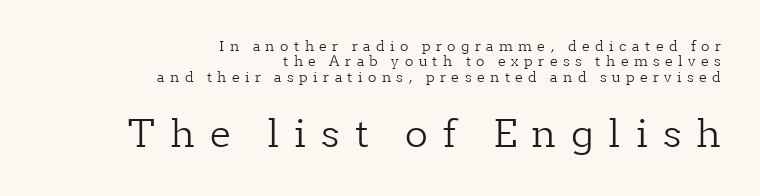
The image shows 38 px light serif type, upright; set right-aligned, tight line spacing (1.1x), unusually wide letter spacing (+0.39 em), not underlined; the second (bottom) block is 2.71x larger; low stroke contrast and a medium x-height.
